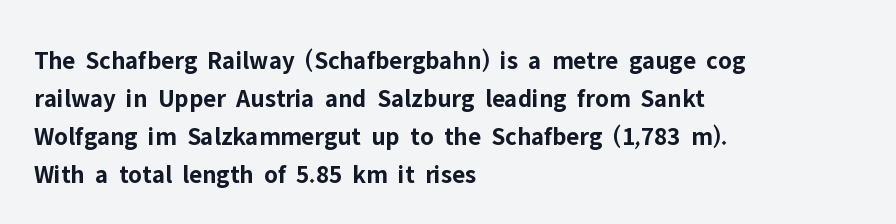
Horizontal alignment here is leftward, the default for most running prose. Nothing unusual about the tracking: characters are spaced as the font intends. Students, observe: this is what conventionally led text looks like. Does the lettering tilt? It doesn't — this is upright.
